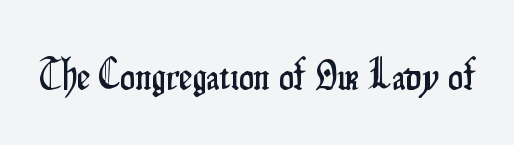
Here the designer chose a conventional face with non-uniform glyph widths. Words float on clear page, feet unadorned. The face used here is a sans, in the tradition of grotesques and geometrics. These lines keep a tight, regular rhythm from letter to letter.
